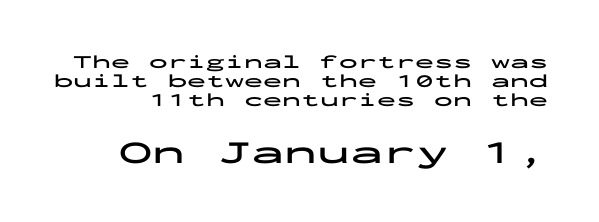
Q: Is the text bold? A: Yes.
Q: Is the text italic (slanted)? A: No, it is upright.
Q: Is the typeface a serif or a sans-serif typeface? A: Sans-serif.
Q: Is the text underlined? A: No.
Q: Is the spacing between letters normal or unusually wide? A: Normal.
Q: Is the spacing between lines tight, normal or loose? A: Tight.
Q: Which block of text is set in a larger size, the first (top) or the second (bottom)? A: The second (bottom) one.
Q: Width (condensed, normal, or wide)? A: Wide.
Q: Stroke contrast? A: Low.
Q: x-height? A: Medium.
Q: Monospaced? A: Yes.
